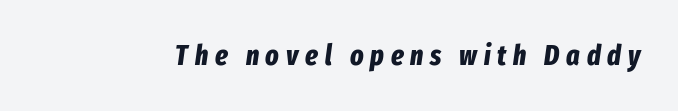
The image shows 28 px bold, condensed type, italic (leaning right); set unusually wide letter spacing (+0.24 em), not underlined; low stroke contrast and a medium x-height.
